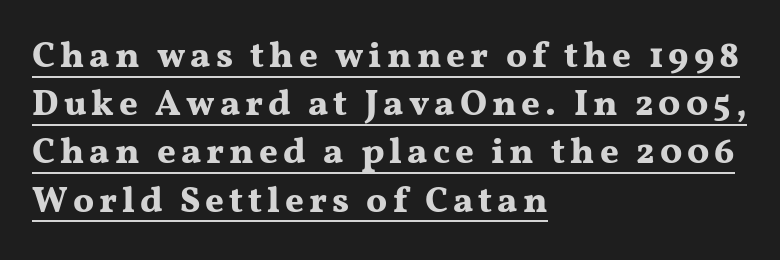
The image shows 36 px bold, wide serif type, upright; set left-aligned, normal line spacing (1.34x), underlined; medium stroke contrast and a medium x-height.
